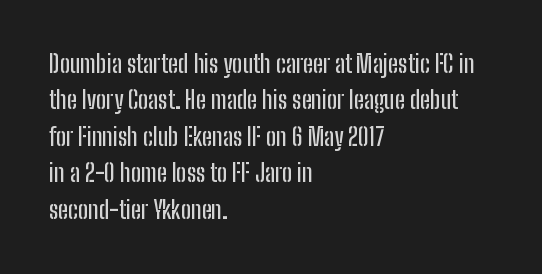
The image shows 24 px text type, upright; set left-aligned, normal line spacing (1.52x), normal letter spacing, not underlined.
